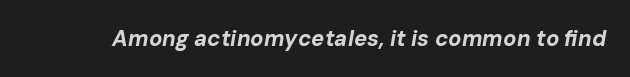
Short note: letters normally spaced. Italic: yes, the glyphs are oblique. Beneath every word, the page is bare. Compared with an ordinary text face, these strokes are far heavier — a full bold.
